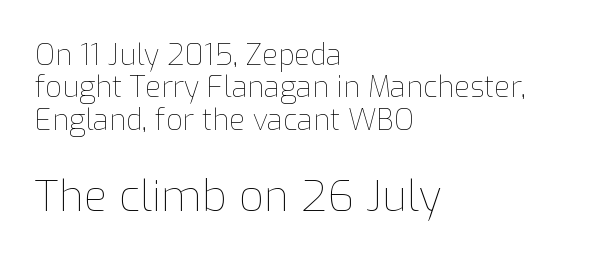
Q: Is the text bold? A: No.
Q: Is the text italic (slanted)? A: No, it is upright.
Q: Is the text underlined? A: No.
Q: How is the paragraph aligned? A: Left-aligned.
Q: Is the spacing between letters normal or unusually wide? A: Normal.
Q: Is the spacing between lines tight, normal or loose? A: Tight.
Q: Which block of text is set in a larger size, the first (top) or the second (bottom)? A: The second (bottom) one.
Q: Width (condensed, normal, or wide)? A: Normal.
Q: Stroke contrast? A: Low.
Q: x-height? A: Medium.
Q: Monospaced? A: No.
